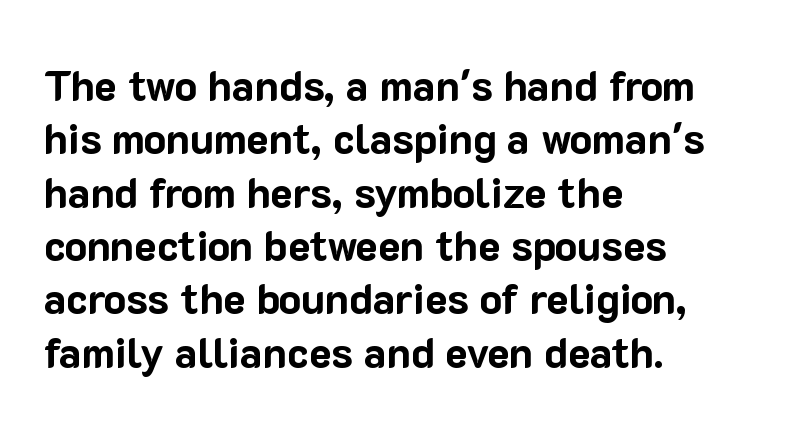
Short note: letters normally spaced. Is this a fixed-width face? No — the glyphs have proportional, varying widths. Interline gaps are of average width in this sample. Does the type have serifs? No, each stem ends abruptly. The letters stand upright; this is a roman face. The sample has been set heavy, in full bold.
